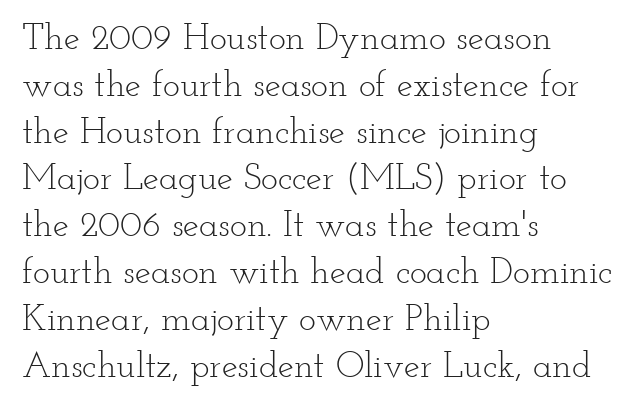
The tracking reads as untouched default to a designer's eye. The letterforms sit at book weight or below. The lines are quadded left. Examine the stroke ends and you'll spot serifs.
